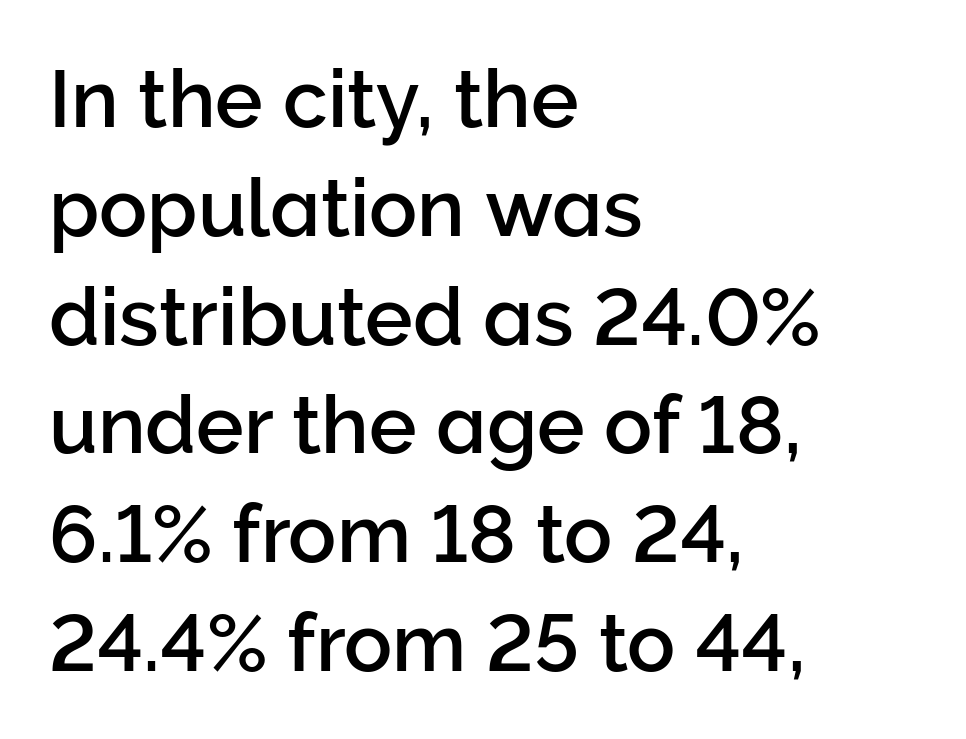
{"serif": "no", "italic": "no", "width": "normal", "stroke_contrast": "low", "x_height": "medium", "monospaced": "no", "underline": "no", "align": "left", "line_spacing": "normal", "line_spacing_ratio": 1.36, "letter_spacing": "normal", "letter_spacing_em": 0.0, "glyph_px": 80}
